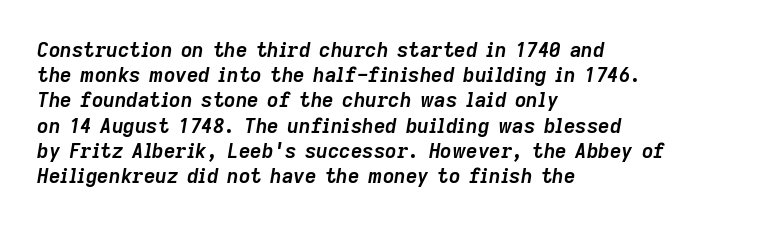
The image shows 20 px bold type, italic (leaning right); set left-aligned, normal line spacing (1.26x), normal letter spacing, not underlined.
